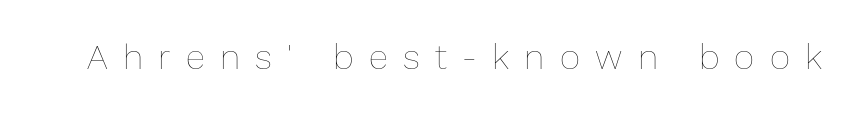
Q: Is the text bold? A: No.
Q: Is the text italic (slanted)? A: No, it is upright.
Q: Is the text underlined? A: No.
Q: Is the spacing between letters normal or unusually wide? A: Unusually wide.
Q: Width (condensed, normal, or wide)? A: Normal.
Q: Stroke contrast? A: Low.
Q: x-height? A: Medium.
Q: Monospaced? A: No.
